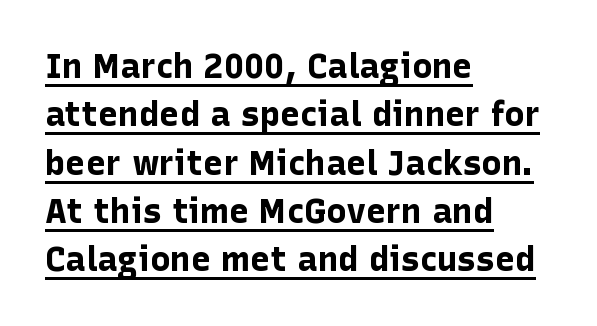
I'd call this a sans setting — the letters go barefoot. The font is running at its bold setting. Character widths vary here, with narrow letters taking less room than wide ones. Tracking here is standard; glyphs follow each other at the usual distance.
